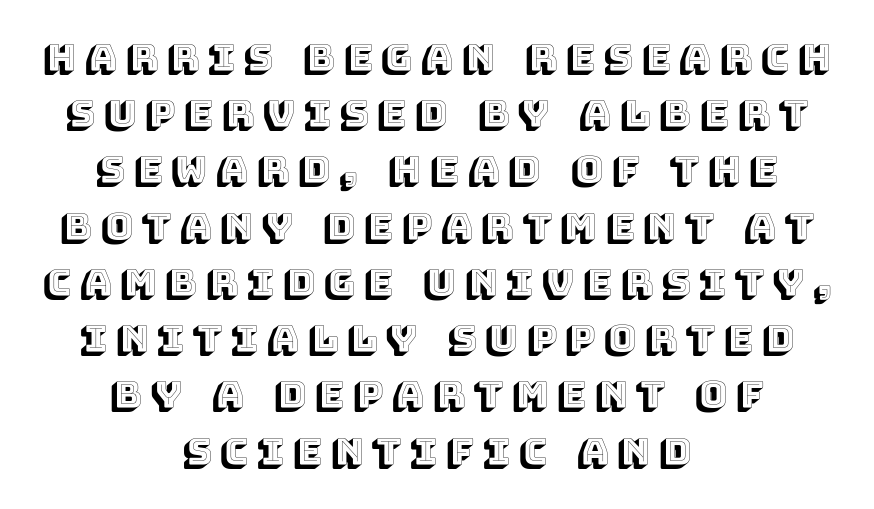
Q: Is the text italic (slanted)? A: No, it is upright.
Q: Is the text underlined? A: No.
Q: How is the paragraph aligned? A: Centered.
Q: Is the spacing between letters normal or unusually wide? A: Unusually wide.
Q: Is the spacing between lines tight, normal or loose? A: Normal.
Q: Width (condensed, normal, or wide)? A: Normal.
Q: x-height? A: Large.
Q: Monospaced? A: No.
